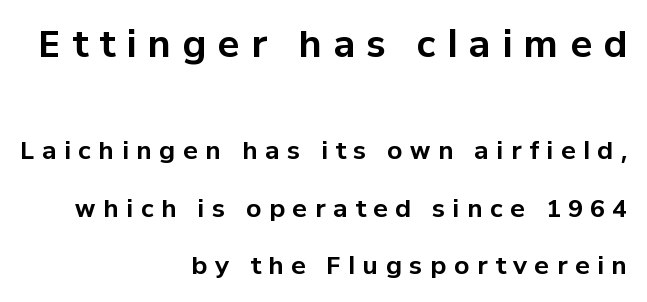
The image shows 36 px bold sans-serif type, upright; set right-aligned, loose line spacing (2.38x), unusually wide letter spacing (+0.32 em), not underlined; the first (top) block is 1.5x larger; low stroke contrast and a medium x-height.
